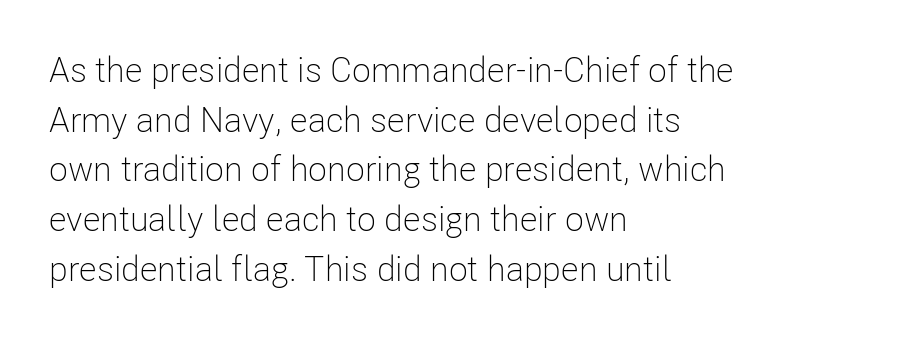
The image shows 35 px light, condensed sans-serif type, upright; set left-aligned, normal line spacing (1.42x), normal letter spacing, not underlined; low stroke contrast and a medium x-height.
